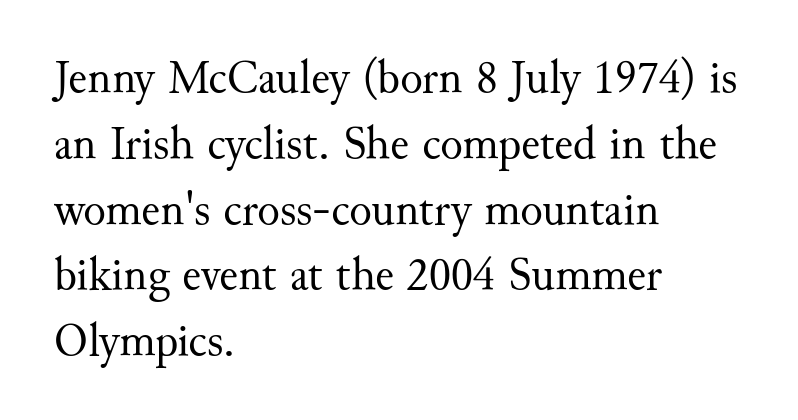
In terms of letterspacing, this is plain default setting. The paragraph has a hard left edge and a soft right edge. Stems and bowls with no extra thickness — not bold. Interline gaps are of average width in this sample. The passage shown is not underscored anywhere.
